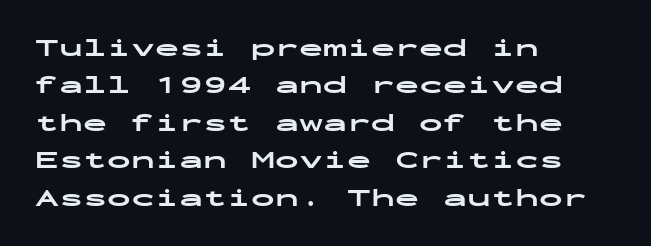
Underline: absent. Strokes here are thick enough to call this a true bold. This block has exactly the height ordinary leading produces. Standard letterfit; no display-style spreading of the glyphs. The lines are quadded left.
